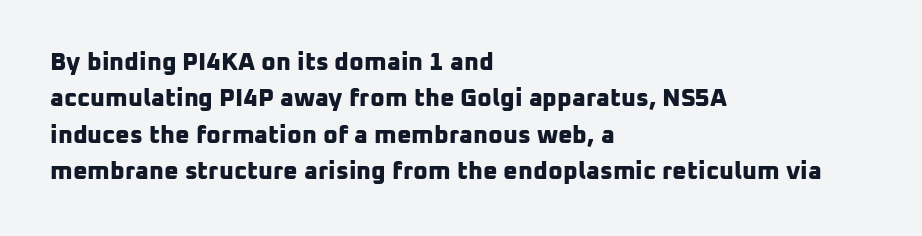
Compared with typical paragraphs, the rows here are spaced about the same. Weight check: bold — yes, fully. Caption: multi-line text, flush left, ragged right. The face used here is rendered with its standard letterfit. The strip under each line holds only bare page.
